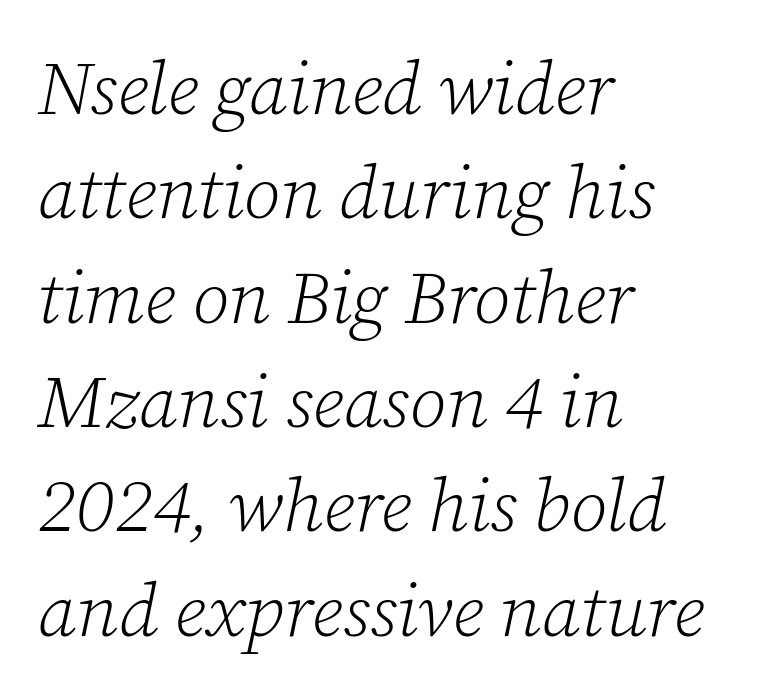
{"serif": "yes", "italic": "yes", "lean": "right", "slant_degrees": 12, "bold": "no", "weight": "light", "width": "normal", "stroke_contrast": "low", "x_height": "medium", "monospaced": "no", "underline": "no", "align": "left", "line_spacing": "normal", "line_spacing_ratio": 1.41, "letter_spacing": "normal", "letter_spacing_em": 0.0, "glyph_px": 74}
